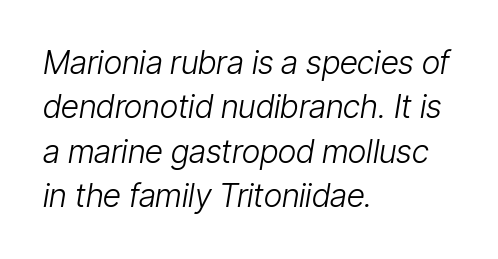
{"italic": "yes", "lean": "right", "slant_degrees": 9, "bold": "no", "weight": "light", "width": "condensed", "stroke_contrast": "low", "x_height": "medium", "monospaced": "no", "underline": "no", "align": "left", "line_spacing": "normal", "line_spacing_ratio": 1.39, "letter_spacing": "normal", "letter_spacing_em": 0.0, "glyph_px": 32}
